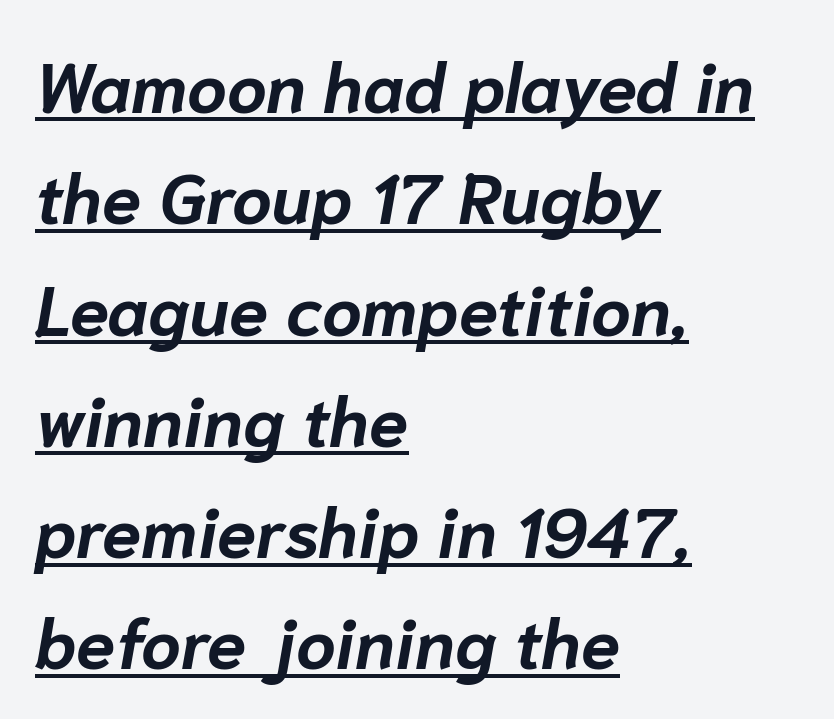
The image shows 70 px bold type, italic (leaning right); set left-aligned, normal line spacing (1.59x), normal letter spacing, underlined; low stroke contrast and a medium x-height.
